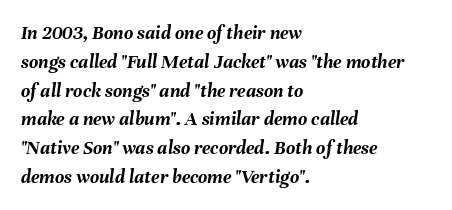
{"italic": "yes", "lean": "right", "slant_degrees": 8, "bold": "yes", "underline": "no", "align": "left", "line_spacing": "normal", "line_spacing_ratio": 1.44, "letter_spacing": "normal", "letter_spacing_em": 0.0, "glyph_px": 20}
